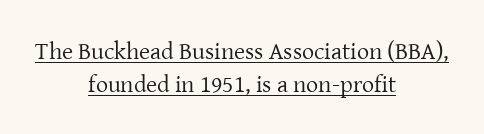
The line texture is even and compact thanks to regular tracking. Check the space under the baseline: a stroke is drawn there. Students, observe: this is what conventionally led text looks like. Style check: upright. The passage shown is not bold in any degree. The rendering positions every line midway between the sides.
